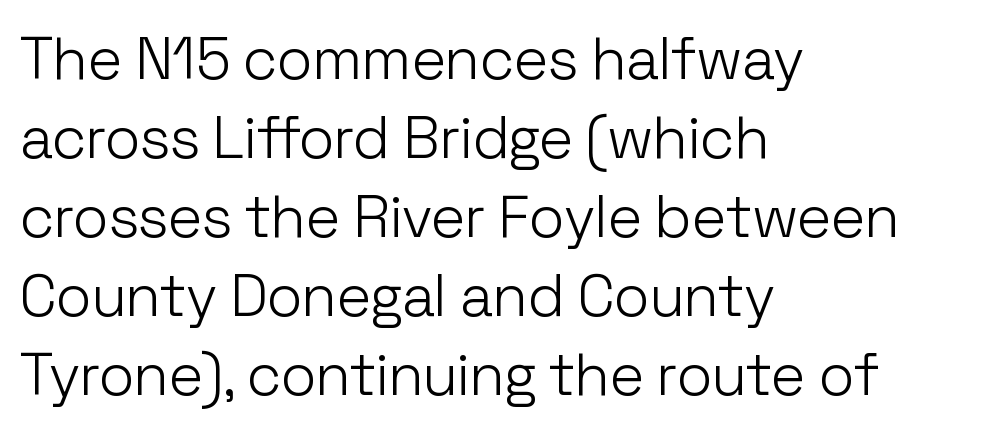
Q: Is the text bold? A: No.
Q: Is the text italic (slanted)? A: No, it is upright.
Q: Is the typeface a serif or a sans-serif typeface? A: Sans-serif.
Q: Is the text underlined? A: No.
Q: How is the paragraph aligned? A: Left-aligned.
Q: Is the spacing between letters normal or unusually wide? A: Normal.
Q: Is the spacing between lines tight, normal or loose? A: Normal.
Q: Width (condensed, normal, or wide)? A: Normal.
Q: Stroke contrast? A: Low.
Q: x-height? A: Medium.
Q: Monospaced? A: No.
